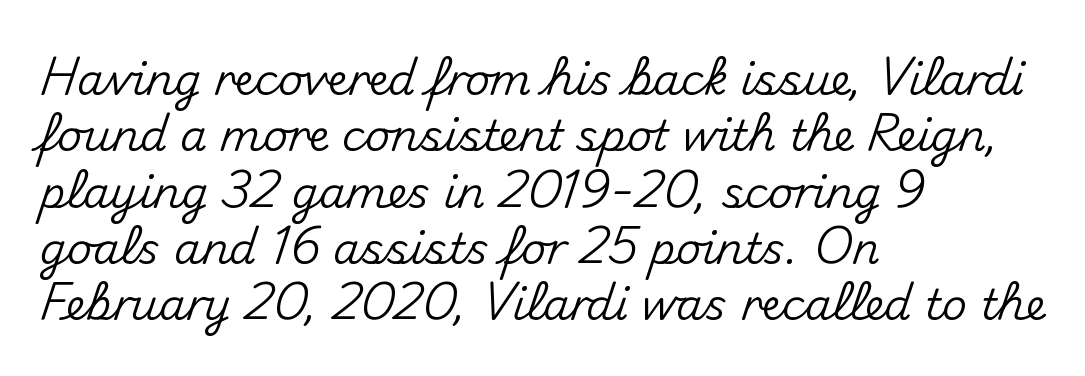
{"serif": "no", "width": "normal", "stroke_contrast": "medium", "x_height": "small", "monospaced": "no", "underline": "no", "align": "left", "line_spacing": "normal", "line_spacing_ratio": 1.31, "letter_spacing": "normal", "letter_spacing_em": 0.0, "glyph_px": 43}
